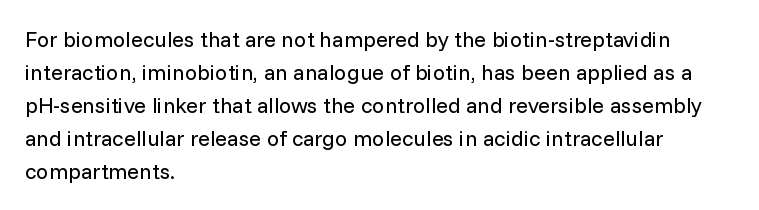
In terms of leading, this rendering sits right in the middle. Quick note: not italic, upright. Stems here are at most as thick as an everyday book face. Letter spacing: default.
